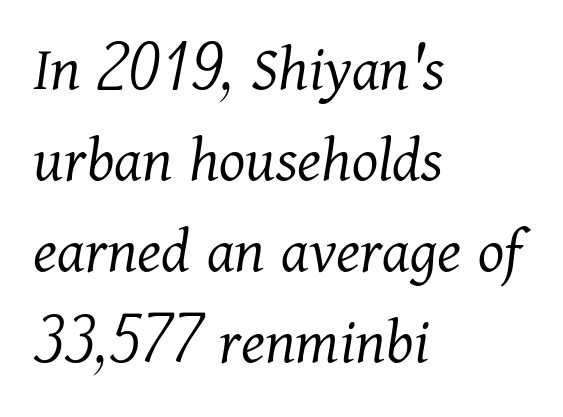
{"serif": "yes", "italic": "yes", "lean": "right", "slant_degrees": 11, "bold": "no", "weight": "light", "width": "normal", "stroke_contrast": "medium", "x_height": "medium", "monospaced": "no", "underline": "no", "align": "left", "line_spacing": "normal", "line_spacing_ratio": 1.36, "letter_spacing": "normal", "letter_spacing_em": 0.0, "glyph_px": 67}
